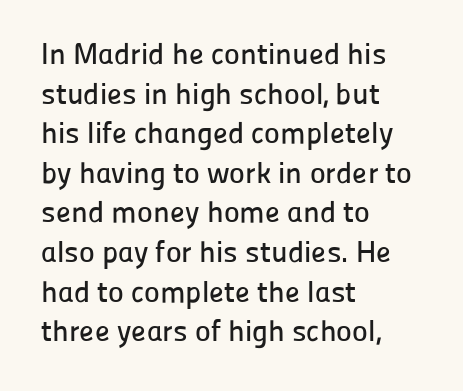
The face used here is proportionally spaced, like ordinary book or web type. A typesetter would mark this as roman, not italic. Grotesque or geometric, the face here clearly has no serifs. Inter-character spacing is left at the font's built-in metrics.
